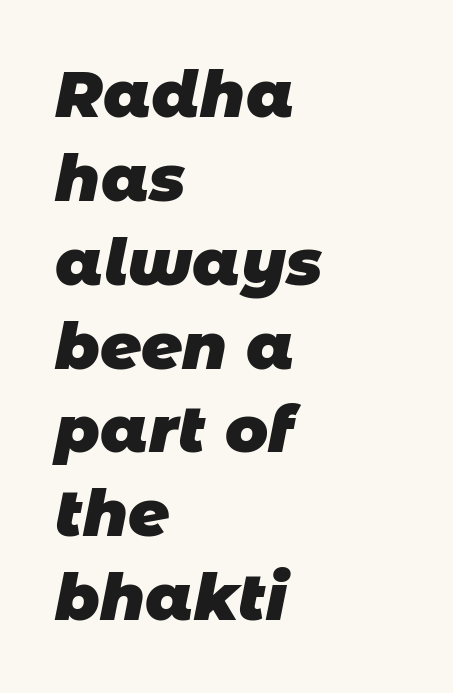
The image shows 64 px heavy sans-serif type; set left-aligned, normal line spacing (1.31x), normal letter spacing, not underlined; low stroke contrast and a large x-height.
